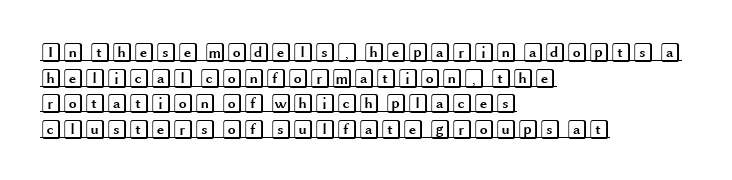
{"italic": "no", "underline": "yes", "align": "left", "line_spacing": "normal", "line_spacing_ratio": 1.28, "letter_spacing": "normal", "letter_spacing_em": 0.0, "glyph_px": 20}
